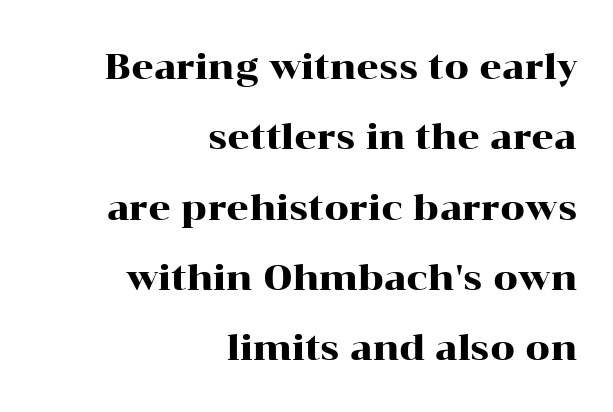
The image shows 35 px wide serif type, upright; set right-aligned, loose line spacing (2.01x), normal letter spacing, not underlined; high stroke contrast and a medium x-height.
